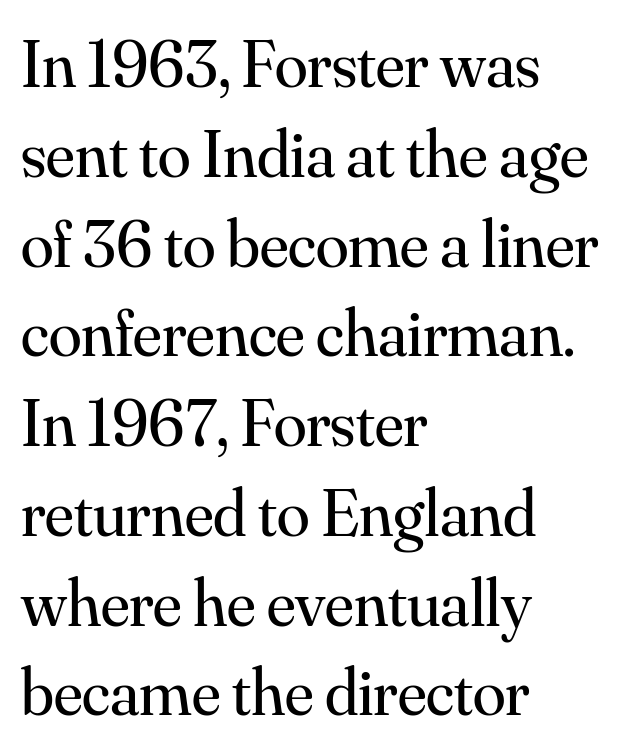
The image shows 67 px regular-weight serif type, upright; set left-aligned, normal line spacing (1.34x), normal letter spacing, not underlined; medium stroke contrast and a small x-height.
